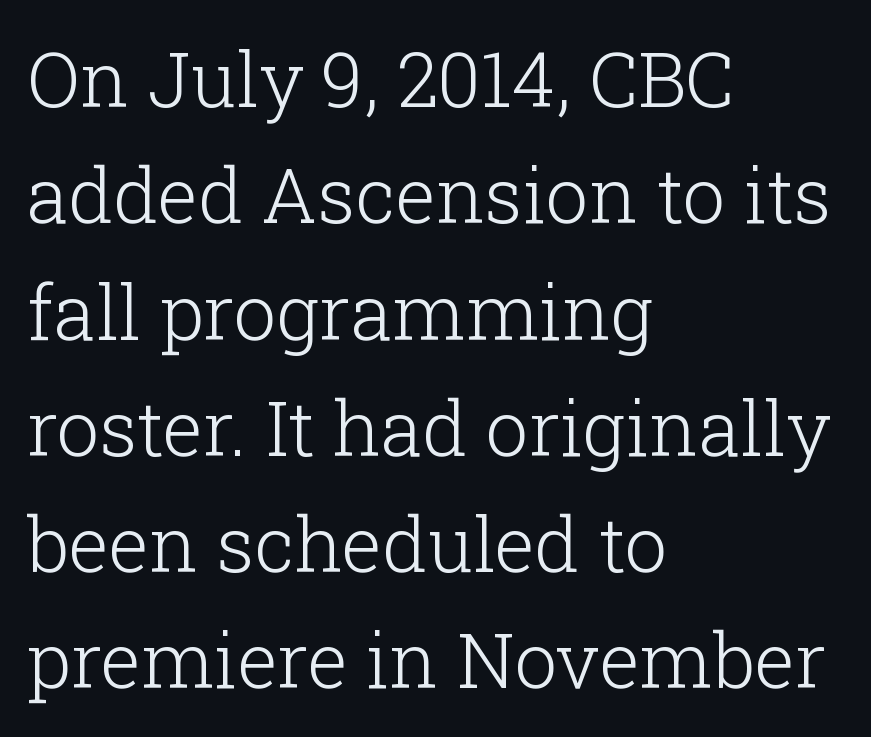
The image shows 76 px light serif type, upright; set left-aligned, normal line spacing (1.53x), normal letter spacing, not underlined; low stroke contrast and a medium x-height.
